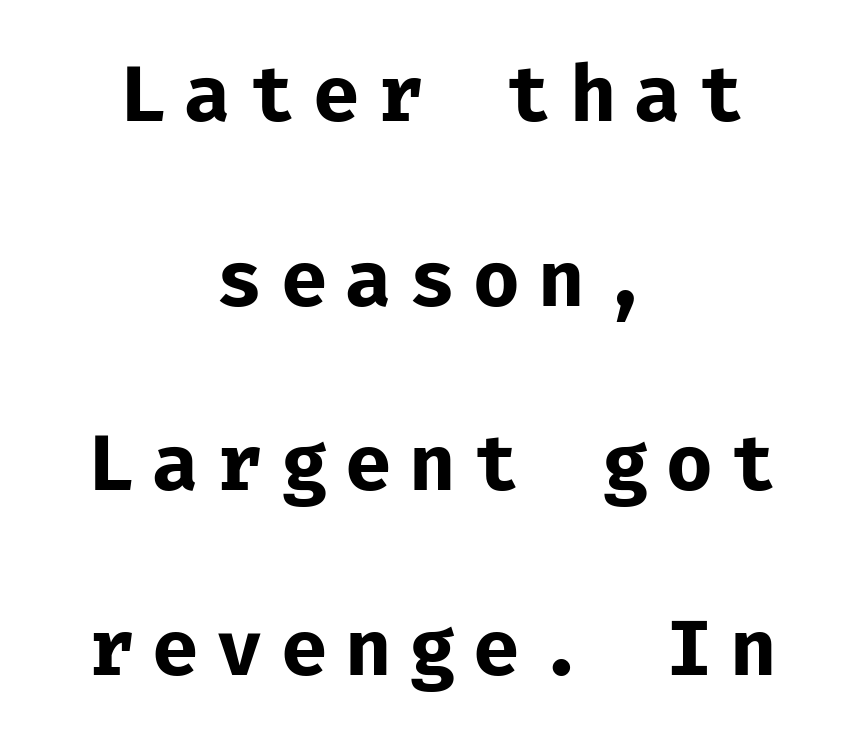
Q: Is the text bold? A: Yes.
Q: Is the text italic (slanted)? A: No, it is upright.
Q: Is the typeface a serif or a sans-serif typeface? A: Sans-serif.
Q: Is the text underlined? A: No.
Q: How is the paragraph aligned? A: Centered.
Q: Is the spacing between letters normal or unusually wide? A: Unusually wide.
Q: Is the spacing between lines tight, normal or loose? A: Loose.
Q: Width (condensed, normal, or wide)? A: Normal.
Q: Stroke contrast? A: Low.
Q: x-height? A: Medium.
Q: Monospaced? A: Yes.
